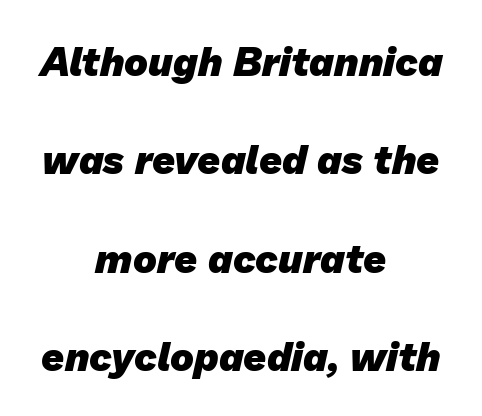
The passage shown stacks its lines with a broad gap. Think of a printed novel: that variable character pitch is what you see here. Leftover space on each line is divided equally before and after the words. This rendering leaves character spacing at its baseline value.
